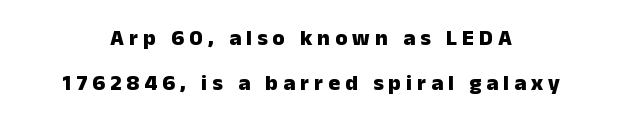
The image shows 22 px bold type, upright; set centered, loose line spacing (2.05x), unusually wide letter spacing (+0.23 em), not underlined.
